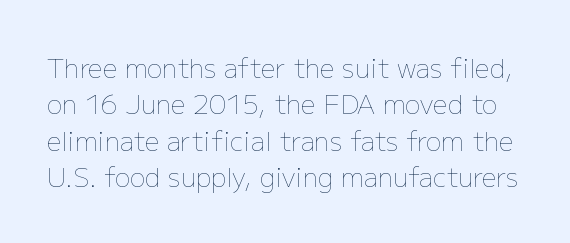
Q: Is the text bold? A: No.
Q: Is the text italic (slanted)? A: No, it is upright.
Q: Is the text underlined? A: No.
Q: Is the spacing between letters normal or unusually wide? A: Normal.
Q: Is the spacing between lines tight, normal or loose? A: Normal.
